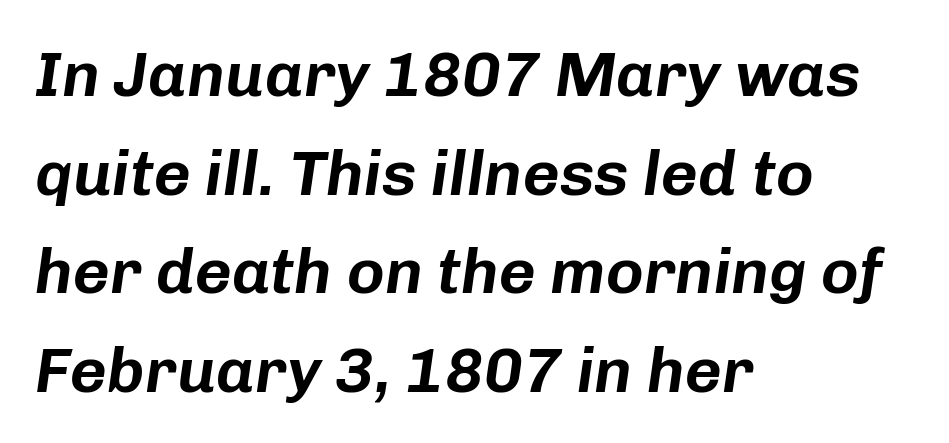
The image shows 64 px text type, italic (leaning right); set left-aligned, normal line spacing (1.54x), normal letter spacing, not underlined; low stroke contrast and a medium x-height.
